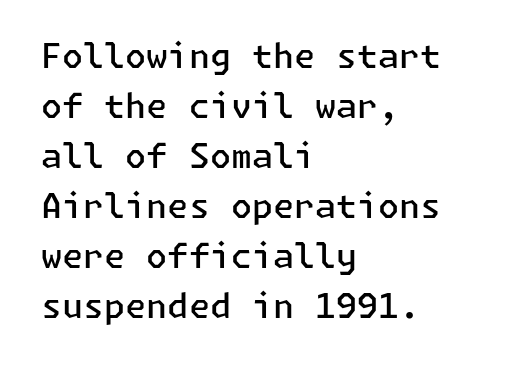
Q: Is the text bold? A: Semi-bold.
Q: Is the text italic (slanted)? A: No, it is upright.
Q: Is the typeface a serif or a sans-serif typeface? A: Sans-serif.
Q: Is the text underlined? A: No.
Q: How is the paragraph aligned? A: Left-aligned.
Q: Is the spacing between letters normal or unusually wide? A: Normal.
Q: Is the spacing between lines tight, normal or loose? A: Normal.
Q: Width (condensed, normal, or wide)? A: Normal.
Q: Stroke contrast? A: Low.
Q: x-height? A: Medium.
